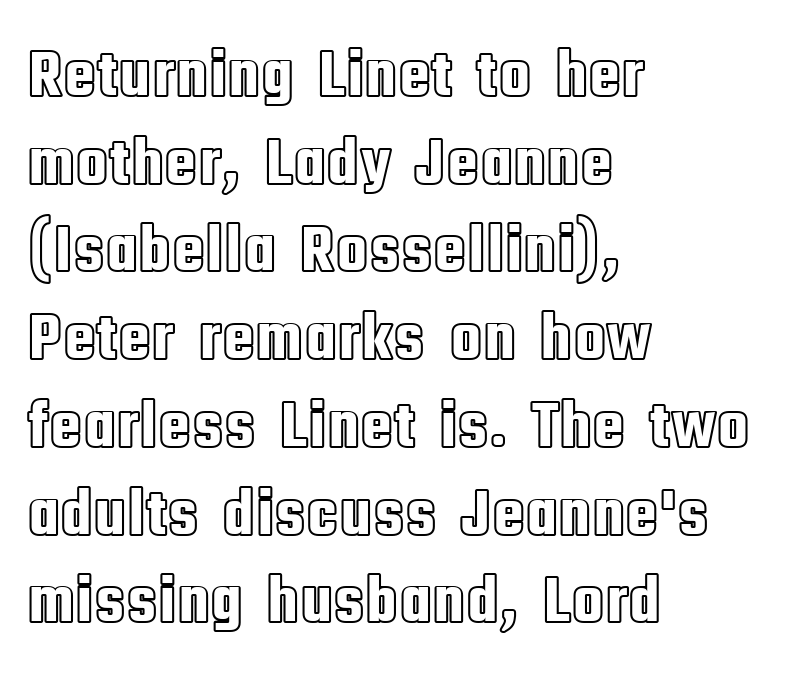
{"italic": "no", "width": "condensed", "x_height": "large", "monospaced": "no", "underline": "no", "align": "left", "line_spacing": "normal", "line_spacing_ratio": 1.29, "letter_spacing": "normal", "letter_spacing_em": 0.0, "glyph_px": 68}
